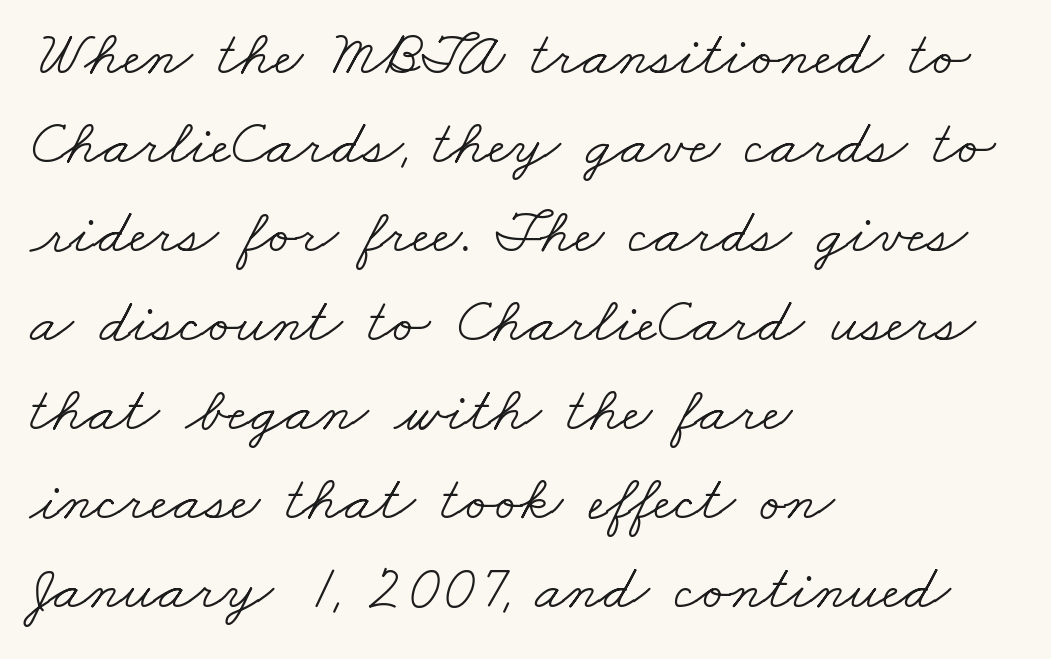
The image shows 64 px light, wide serif type; set left-aligned, normal line spacing (1.39x), normal letter spacing, not underlined; low stroke contrast and a small x-height.
